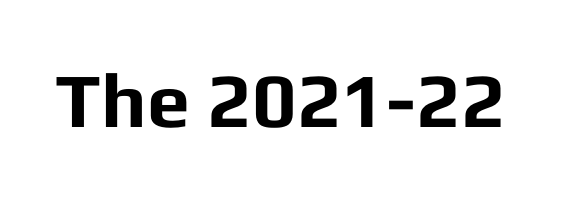
Q: Is the text bold? A: Yes.
Q: Is the text italic (slanted)? A: No, it is upright.
Q: Is the typeface a serif or a sans-serif typeface? A: Sans-serif.
Q: Is the text underlined? A: No.
Q: Is the spacing between letters normal or unusually wide? A: Normal.
Q: Width (condensed, normal, or wide)? A: Normal.
Q: Stroke contrast? A: Low.
Q: x-height? A: Medium.
Q: Monospaced? A: No.
